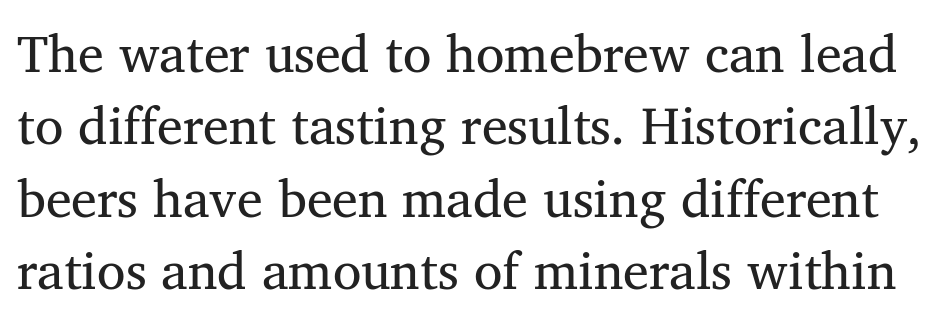
The image shows 52 px regular-weight serif type, upright; set normal line spacing (1.39x), normal letter spacing, not underlined; medium stroke contrast and a medium x-height.
